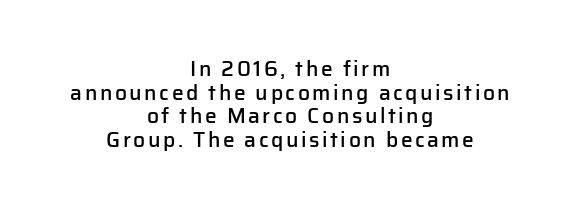
{"italic": "no", "bold": "semi", "underline": "no", "align": "center", "line_spacing": "tight", "line_spacing_ratio": 1.12, "glyph_px": 21}
